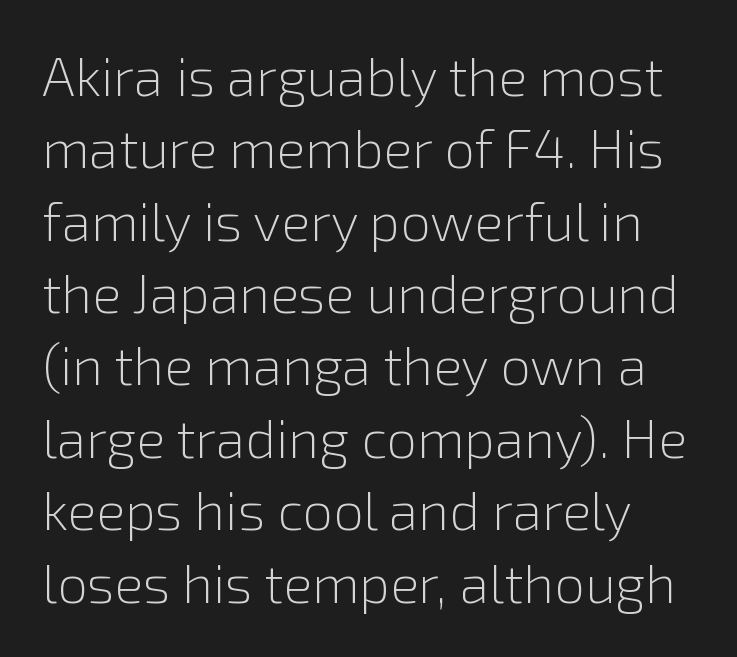
The image shows 54 px light sans-serif type, upright; set normal line spacing (1.34x), normal letter spacing, not underlined; a medium x-height.
